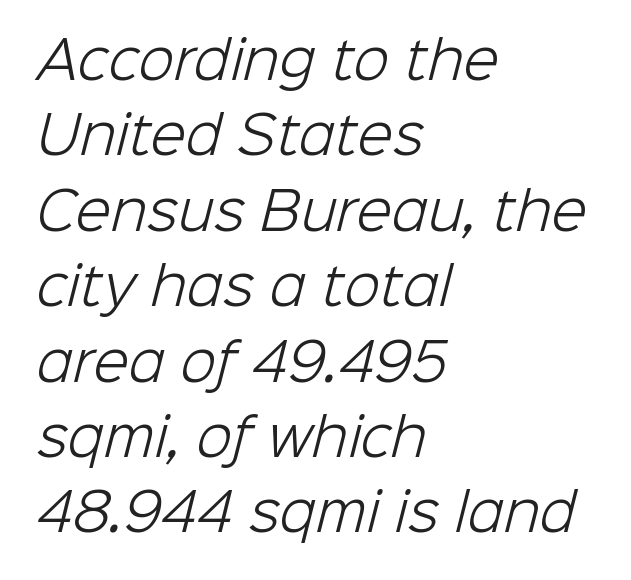
The image shows 52 px light sans-serif type; set left-aligned, normal line spacing (1.45x), normal letter spacing, not underlined; low stroke contrast and a medium x-height.
